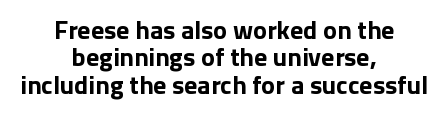
Q: Is the text bold? A: Yes.
Q: Is the text italic (slanted)? A: No, it is upright.
Q: Is the text underlined? A: No.
Q: How is the paragraph aligned? A: Centered.
Q: Is the spacing between letters normal or unusually wide? A: Normal.
Q: Is the spacing between lines tight, normal or loose? A: Tight.
